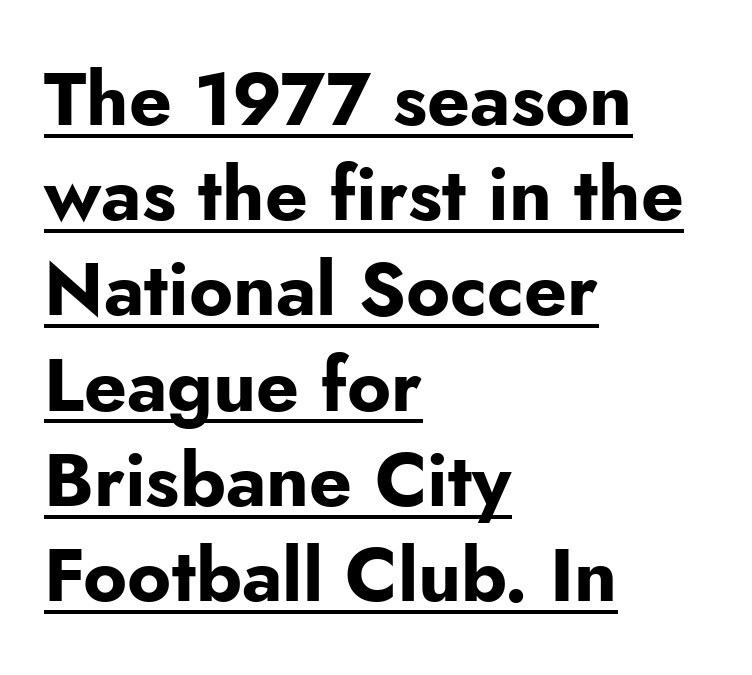
{"serif": "no", "italic": "no", "bold": "yes", "weight": "bold", "width": "normal", "stroke_contrast": "low", "x_height": "small", "monospaced": "no", "underline": "yes", "align": "left", "line_spacing": "normal", "line_spacing_ratio": 1.27, "letter_spacing": "normal", "letter_spacing_em": 0.0, "glyph_px": 75}
